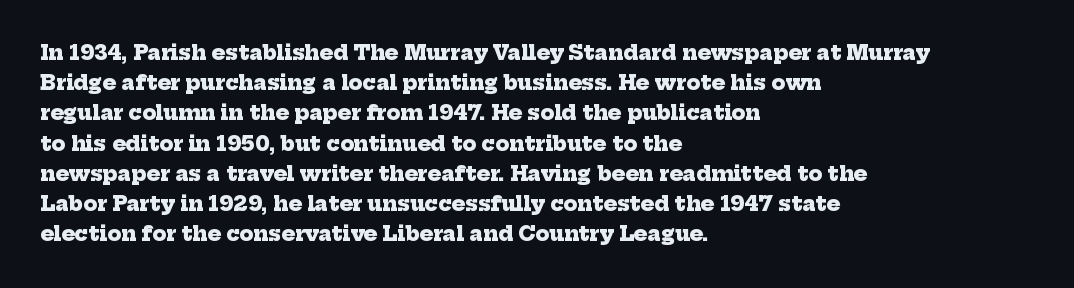
Caption: multi-line text, flush left, ragged right. Emphasis by weight is at full strength: bold. Normally led — the rows are evenly, conventionally spaced. The passage shown is not underscored anywhere. Between one letter and the next there's only the usual sliver of space.
